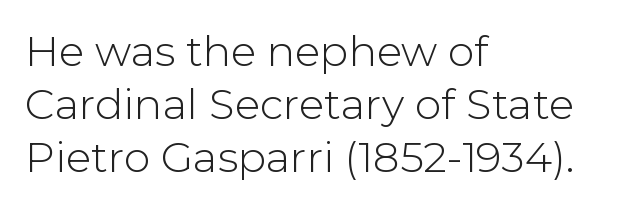
{"serif": "no", "italic": "no", "bold": "no", "weight": "light", "width": "normal", "stroke_contrast": "low", "x_height": "medium", "monospaced": "no", "underline": "no", "align": "left", "line_spacing": "normal", "line_spacing_ratio": 1.26, "letter_spacing": "normal", "letter_spacing_em": 0.0, "glyph_px": 42}
